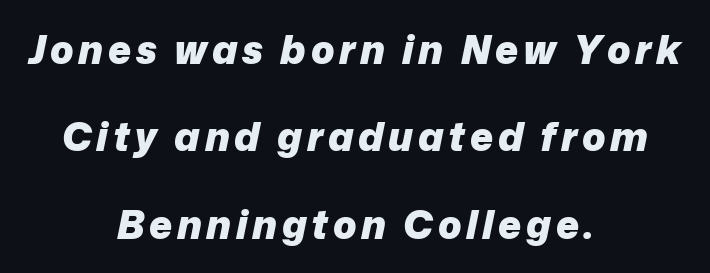
Q: Is the text bold? A: Yes.
Q: Is the text italic (slanted)? A: Yes, it leans right by about 12 degrees.
Q: Is the text underlined? A: No.
Q: How is the paragraph aligned? A: Centered.
Q: Is the spacing between lines tight, normal or loose? A: Loose.
Q: Width (condensed, normal, or wide)? A: Normal.
Q: Stroke contrast? A: Low.
Q: x-height? A: Medium.
Q: Monospaced? A: No.
